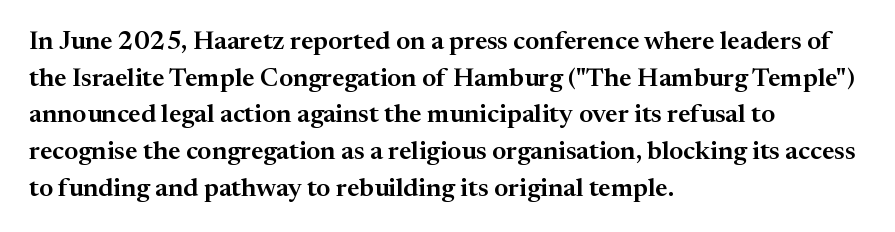
Here the glyphs are tracked normally, forming tight word shapes. Upright lettering throughout. Underline: absent. The lines are quadded left.
